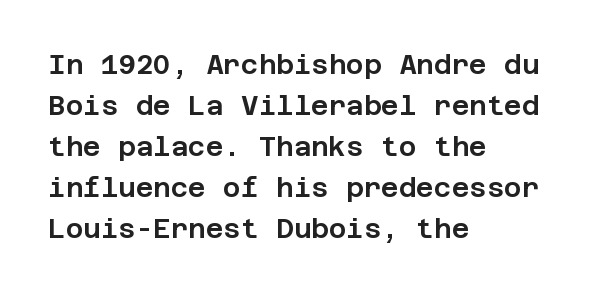
Underlining? Definitely not there. The passage shown stacks its lines at a standard gap. Tall strokes in this sample are plumb rather than angled. Is the block centered? No — it sits flush against the left margin.
